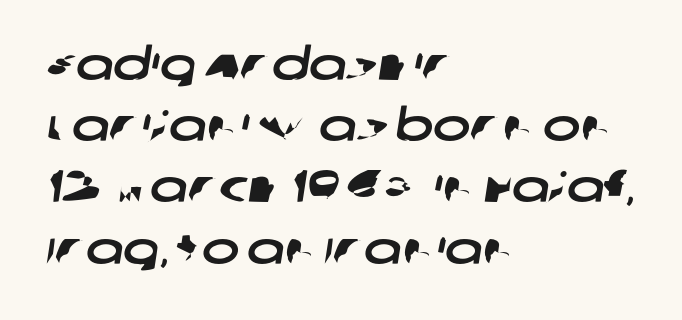
Q: Is the typeface a serif or a sans-serif typeface? A: Sans-serif.
Q: Is the text underlined? A: No.
Q: How is the paragraph aligned? A: Left-aligned.
Q: Is the spacing between letters normal or unusually wide? A: Normal.
Q: Is the spacing between lines tight, normal or loose? A: Normal.
Q: Width (condensed, normal, or wide)? A: Wide.
Q: Stroke contrast? A: Low.
Q: x-height? A: Large.
Q: Monospaced? A: No.
